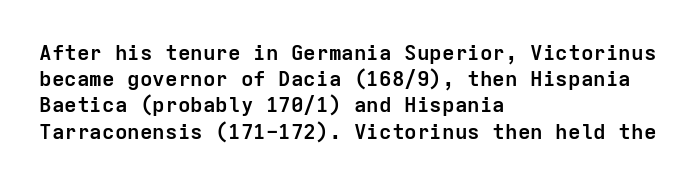
The image shows 21 px bold type, upright; set left-aligned, normal line spacing (1.25x), normal letter spacing, not underlined.
